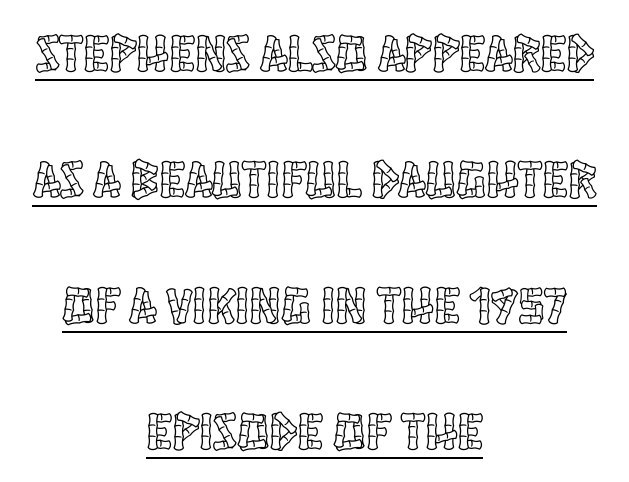
{"italic": "no", "width": "condensed", "x_height": "large", "monospaced": "no", "underline": "yes", "align": "center", "line_spacing": "loose", "line_spacing_ratio": 2.38, "letter_spacing": "normal", "letter_spacing_em": 0.0, "glyph_px": 53}
